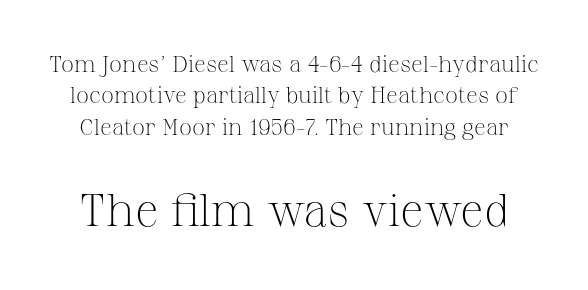
Size hierarchy here favors the trailing block over the leading one. In terms of letterspacing, this is plain default setting. Are there feet on the stems? There are — it's a serif. Do the letters lean? They stand straight. Honestly, there is no underline to notice here at all.
